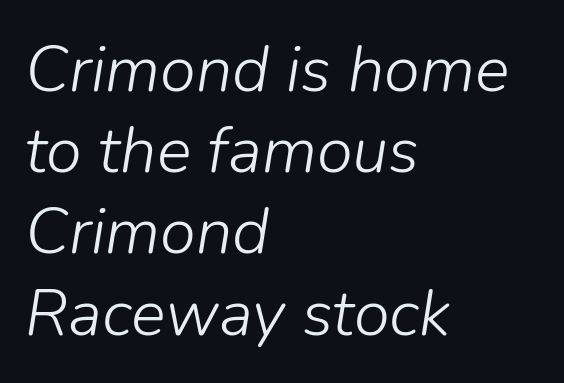
Q: Is the text bold? A: No.
Q: Is the text italic (slanted)? A: Yes, it leans right by about 9 degrees.
Q: Is the text underlined? A: No.
Q: How is the paragraph aligned? A: Left-aligned.
Q: Is the spacing between letters normal or unusually wide? A: Normal.
Q: Is the spacing between lines tight, normal or loose? A: Normal.
Q: Width (condensed, normal, or wide)? A: Normal.
Q: Stroke contrast? A: Low.
Q: x-height? A: Medium.
Q: Monospaced? A: No.
